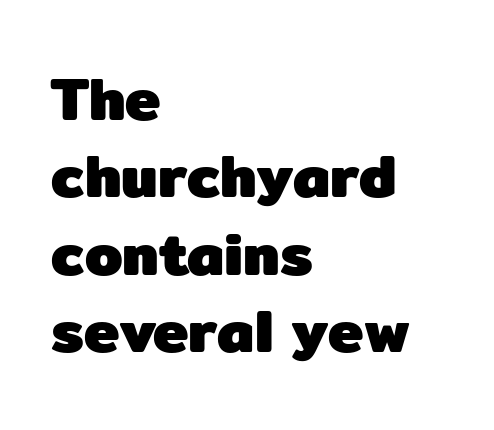
The image shows 60 px heavy sans-serif type, upright; set left-aligned, normal line spacing (1.29x), normal letter spacing, not underlined; low stroke contrast and a medium x-height.
